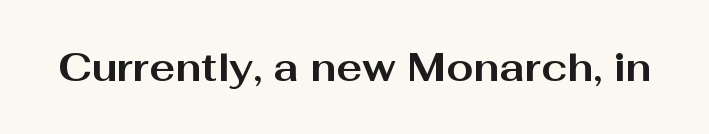
The image shows 39 px bold, wide sans-serif type, upright; set normal letter spacing, not underlined; medium stroke contrast and a medium x-height.
